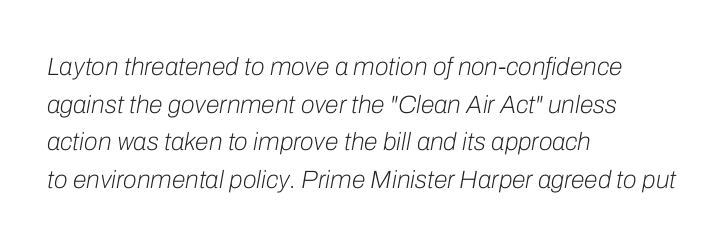
The image shows 25 px text type, italic (leaning right); set left-aligned, normal line spacing (1.51x), normal letter spacing, not underlined.
